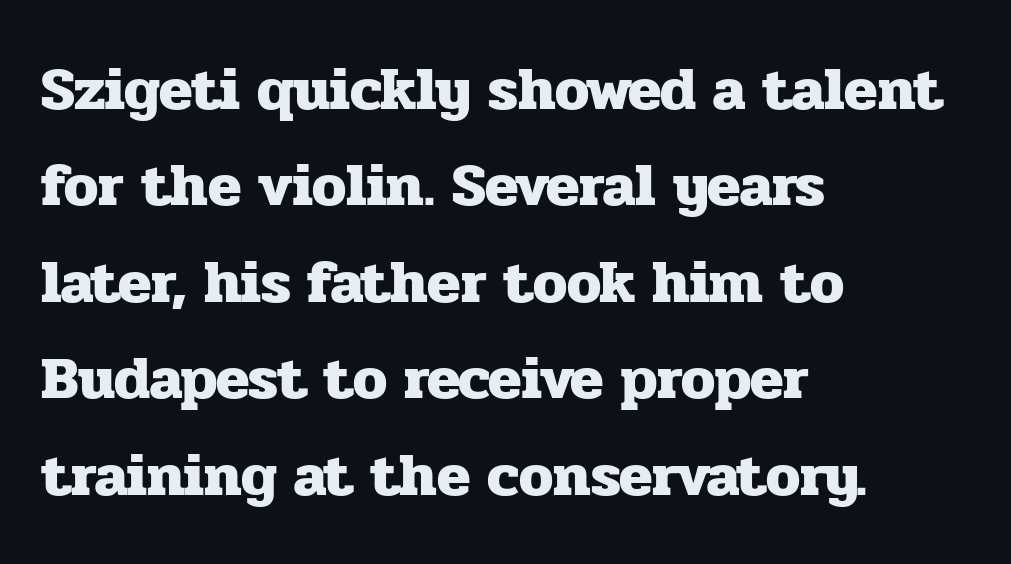
The rendering anchors every line to the left-hand side. This sample has the flowing, uneven cadence of proportional lettering. Each row of text sits above clean, open space. Small tapered or slab feet sit at the stroke ends, so this counts as serif. The line texture is even and compact thanks to regular tracking. The font's upright variant was chosen for this text.
